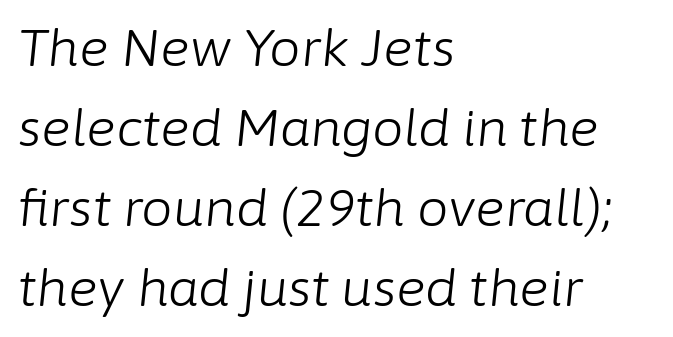
If you drew a ruler down the left edge, every line would touch it. Underlining? Definitely not there. The face used here is rendered with its standard letterfit. Italic: yes, the glyphs are oblique. Weight: not bold — regular or lighter.
